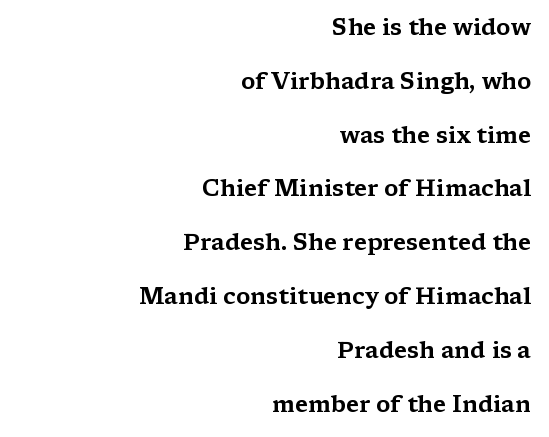
Unlike italic type, these characters show no tilt at all. The tracking reads as untouched default to a designer's eye. Horizontal alignment here is rightward, an uncommon choice for prose. Widely set lines give the paragraph a tall, airy silhouette. Check under the words: just untouched page.
